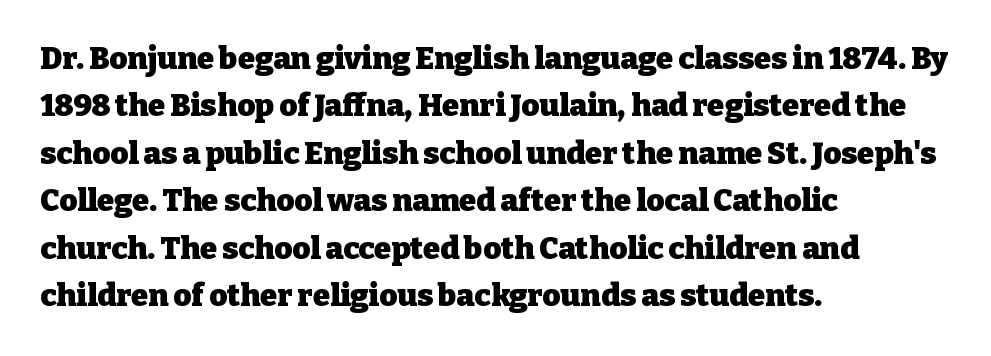
{"serif": "yes", "italic": "no", "bold": "yes", "weight": "heavy", "width": "normal", "stroke_contrast": "low", "x_height": "medium", "monospaced": "no", "underline": "no", "align": "left", "line_spacing": "normal", "line_spacing_ratio": 1.53, "letter_spacing": "normal", "letter_spacing_em": 0.0, "glyph_px": 31}
